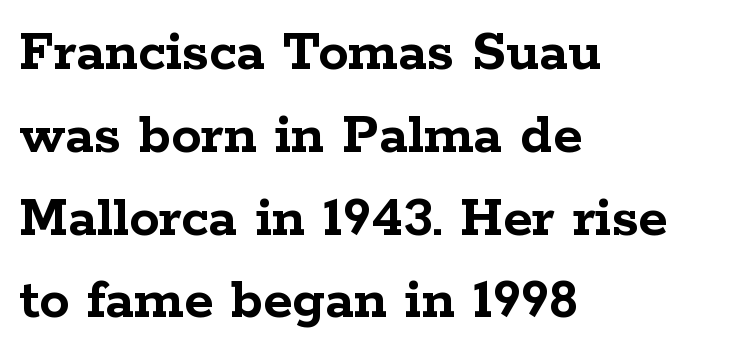
Vertical strokes here are truly vertical. Look at the tracking — it's just the regular setting, nothing added. Old-style or modern, the face here clearly has serifs. These lines stack with their left ends in a neat column.
